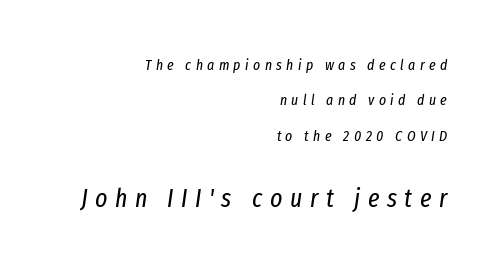
Q: Is the text bold? A: No.
Q: Is the text italic (slanted)? A: Yes, it leans right by about 8 degrees.
Q: Is the text underlined? A: No.
Q: How is the paragraph aligned? A: Right-aligned.
Q: Is the spacing between letters normal or unusually wide? A: Unusually wide.
Q: Is the spacing between lines tight, normal or loose? A: Loose.
Q: Which block of text is set in a larger size, the first (top) or the second (bottom)? A: The second (bottom) one.
